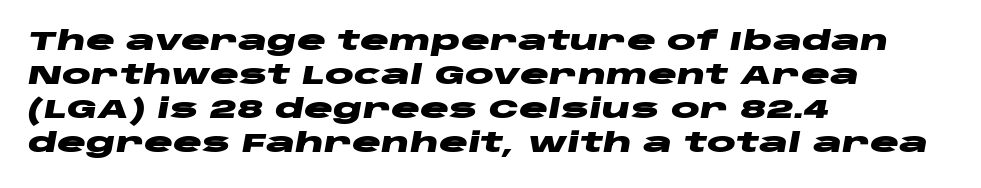
The image shows 27 px bold type, italic (leaning right); set left-aligned, normal line spacing (1.26x), normal letter spacing, not underlined.
